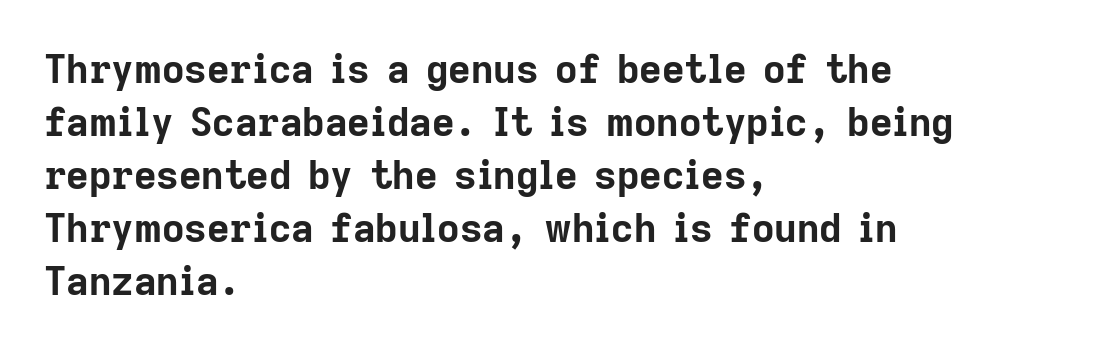
Q: Is the text bold? A: Yes.
Q: Is the text italic (slanted)? A: No, it is upright.
Q: Is the typeface a serif or a sans-serif typeface? A: Sans-serif.
Q: Is the text underlined? A: No.
Q: How is the paragraph aligned? A: Left-aligned.
Q: Is the spacing between letters normal or unusually wide? A: Normal.
Q: Is the spacing between lines tight, normal or loose? A: Normal.
Q: Width (condensed, normal, or wide)? A: Normal.
Q: Stroke contrast? A: Low.
Q: x-height? A: Medium.
Q: Monospaced? A: No.
